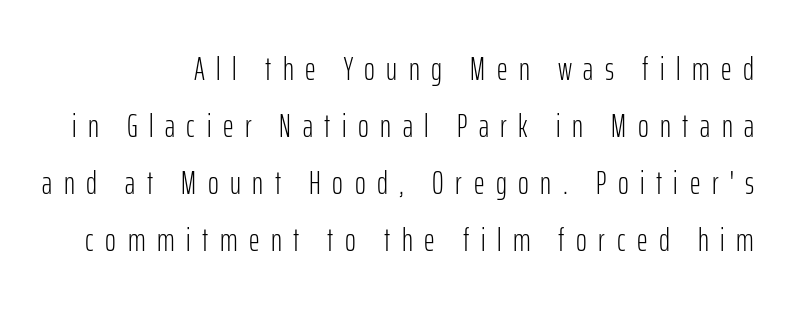
Q: Is the text bold? A: No.
Q: Is the text italic (slanted)? A: No, it is upright.
Q: Is the typeface a serif or a sans-serif typeface? A: Sans-serif.
Q: Is the text underlined? A: No.
Q: How is the paragraph aligned? A: Right-aligned.
Q: Is the spacing between letters normal or unusually wide? A: Unusually wide.
Q: Width (condensed, normal, or wide)? A: Condensed.
Q: Stroke contrast? A: Low.
Q: x-height? A: Medium.
Q: Monospaced? A: No.
